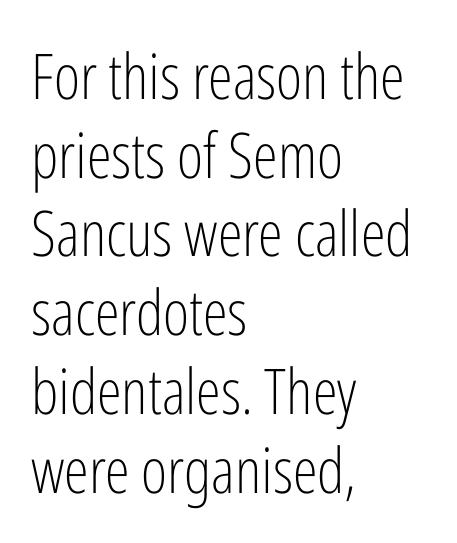
{"serif": "no", "italic": "no", "bold": "no", "weight": "light", "width": "condensed", "stroke_contrast": "low", "x_height": "medium", "monospaced": "no", "underline": "no", "align": "left", "line_spacing": "normal", "line_spacing_ratio": 1.25, "letter_spacing": "normal", "letter_spacing_em": 0.0, "glyph_px": 63}
